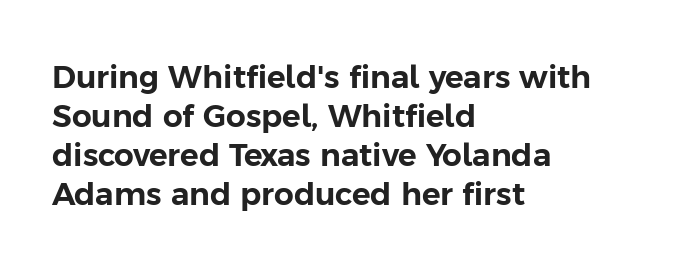
Q: Is the text italic (slanted)? A: No, it is upright.
Q: Is the typeface a serif or a sans-serif typeface? A: Sans-serif.
Q: Is the text underlined? A: No.
Q: How is the paragraph aligned? A: Left-aligned.
Q: Is the spacing between letters normal or unusually wide? A: Normal.
Q: Is the spacing between lines tight, normal or loose? A: Normal.
Q: Width (condensed, normal, or wide)? A: Normal.
Q: Stroke contrast? A: Low.
Q: x-height? A: Medium.
Q: Monospaced? A: No.
